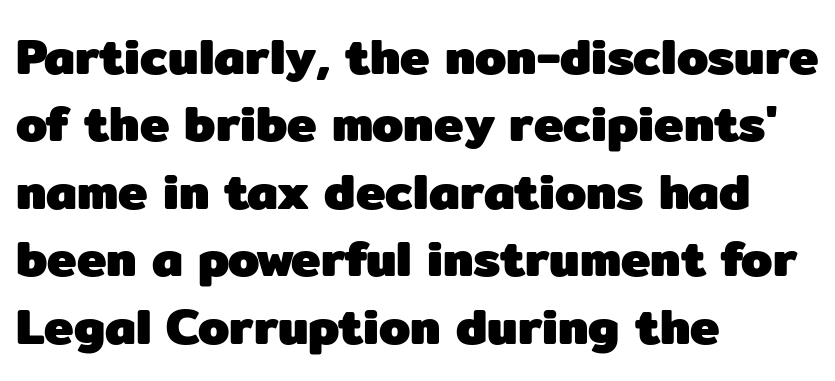
{"serif": "no", "italic": "no", "bold": "yes", "weight": "heavy", "width": "normal", "stroke_contrast": "low", "x_height": "medium", "monospaced": "no", "underline": "no", "align": "left", "line_spacing": "normal", "line_spacing_ratio": 1.35, "letter_spacing": "normal", "letter_spacing_em": 0.0, "glyph_px": 50}
